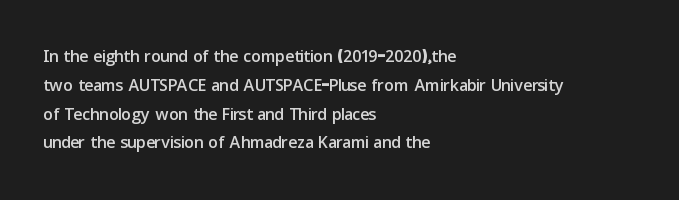
{"italic": "no", "underline": "no", "align": "left", "line_spacing_ratio": 1.2, "letter_spacing": "normal", "letter_spacing_em": 0.0, "glyph_px": 24}
